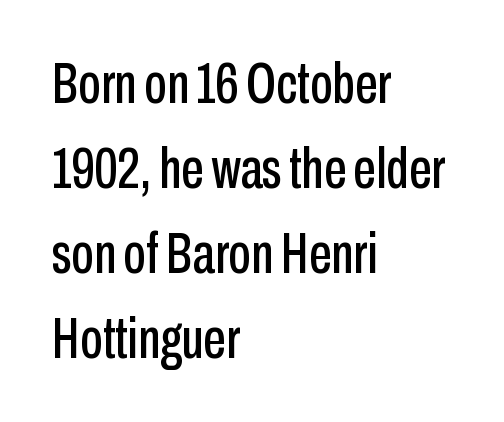
Vertical strokes here are truly vertical. Nobody drew a line under any word here. The text block is weighted toward the left margin, trailing off unevenly rightward. One glance says typical: line gaps are just what's usual. Is this a sans? Yes — the strokes have no serifs.
